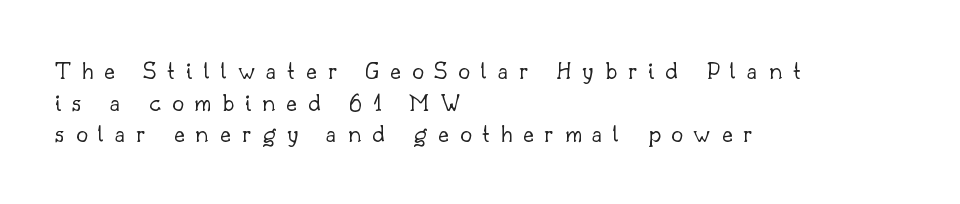
The image shows 26 px text type, upright; set left-aligned, line spacing 1.22x, unusually wide letter spacing (+0.42 em), not underlined.
